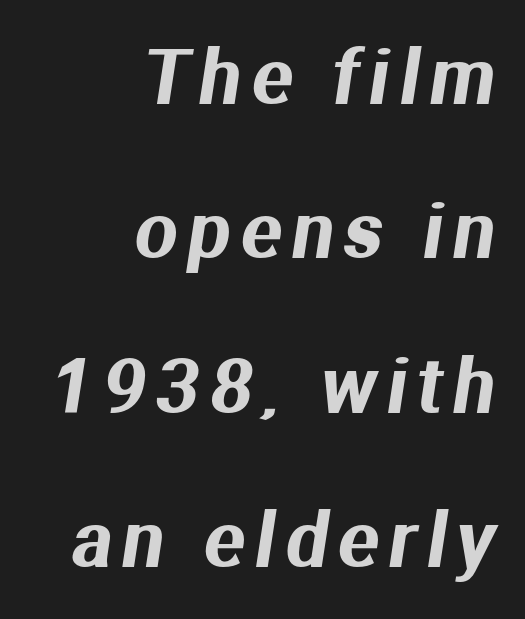
{"serif": "no", "width": "normal", "stroke_contrast": "medium", "x_height": "medium", "monospaced": "no", "underline": "no", "align": "right", "line_spacing": "loose", "line_spacing_ratio": 2.06, "glyph_px": 75}
